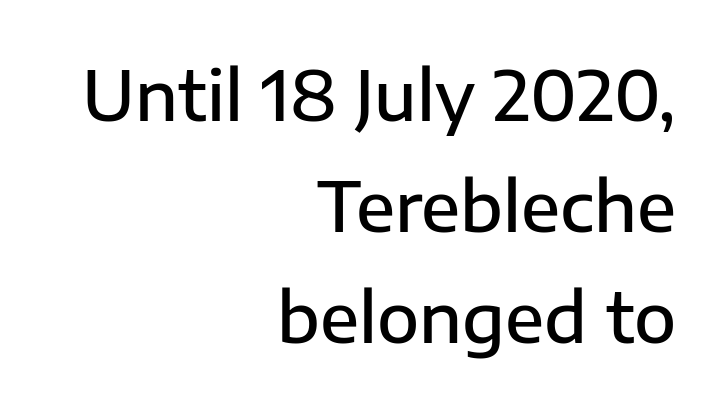
The image shows 69 px semibold sans-serif type, upright; set right-aligned, normal line spacing (1.61x), normal letter spacing, not underlined; low stroke contrast and a medium x-height.
